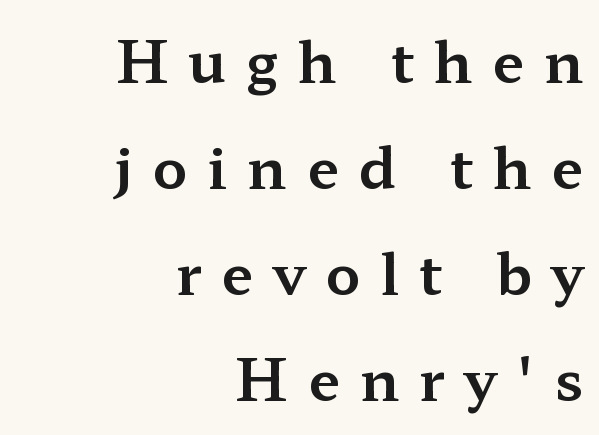
Q: Is the text italic (slanted)? A: No, it is upright.
Q: Is the typeface a serif or a sans-serif typeface? A: Serif.
Q: Is the text underlined? A: No.
Q: How is the paragraph aligned? A: Right-aligned.
Q: Is the spacing between letters normal or unusually wide? A: Unusually wide.
Q: Width (condensed, normal, or wide)? A: Wide.
Q: Stroke contrast? A: Medium.
Q: x-height? A: Medium.
Q: Monospaced? A: No.
